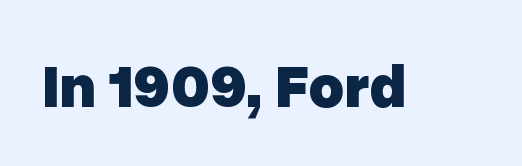
Q: Is the text bold? A: Yes.
Q: Is the text italic (slanted)? A: No, it is upright.
Q: Is the typeface a serif or a sans-serif typeface? A: Sans-serif.
Q: Is the text underlined? A: No.
Q: Is the spacing between letters normal or unusually wide? A: Normal.
Q: Width (condensed, normal, or wide)? A: Normal.
Q: Stroke contrast? A: Low.
Q: x-height? A: Medium.
Q: Monospaced? A: No.
